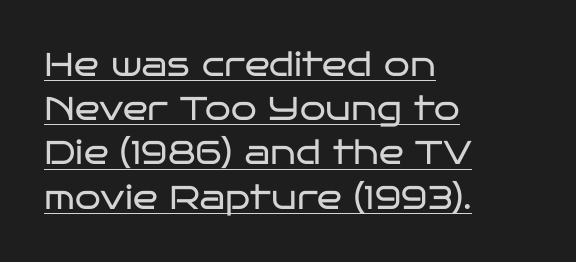
{"serif": "no", "italic": "no", "bold": "no", "weight": "regular", "width": "wide", "stroke_contrast": "low", "x_height": "large", "monospaced": "no", "underline": "yes", "align": "left", "line_spacing": "normal", "line_spacing_ratio": 1.34, "letter_spacing": "normal", "letter_spacing_em": 0.0, "glyph_px": 33}
